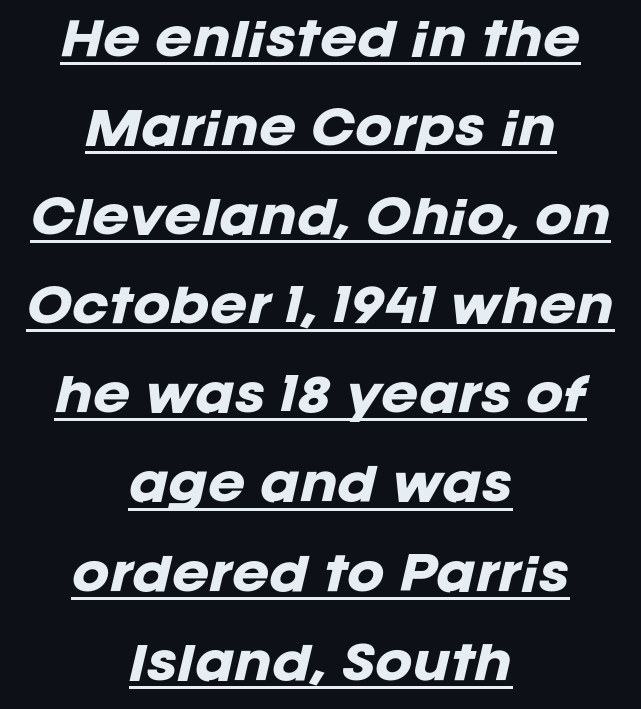
{"italic": "yes", "lean": "right", "slant_degrees": 12, "bold": "yes", "weight": "heavy", "width": "normal", "stroke_contrast": "low", "x_height": "large", "monospaced": "no", "underline": "yes", "align": "center", "line_spacing": "loose", "line_spacing_ratio": 1.98, "letter_spacing": "normal", "letter_spacing_em": 0.0, "glyph_px": 45}
